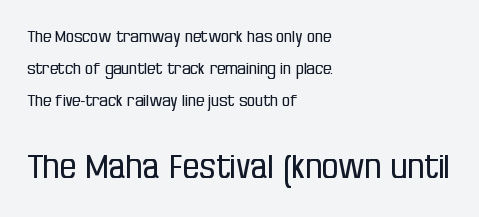
{"serif": "no", "italic": "no", "bold": "no", "weight": "regular", "width": "condensed", "stroke_contrast": "low", "x_height": "large", "monospaced": "no", "underline": "no", "align": "left", "line_spacing": "loose", "line_spacing_ratio": 2.0, "letter_spacing": "normal", "letter_spacing_em": 0.0, "larger_block": "second", "size_ratio": 2.06, "glyph_px": 33}
